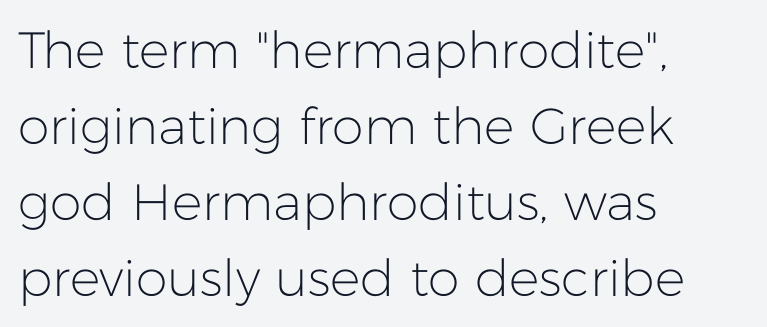
{"serif": "no", "italic": "no", "bold": "no", "weight": "light", "width": "normal", "stroke_contrast": "low", "x_height": "medium", "monospaced": "no", "underline": "no", "align": "left", "line_spacing": "normal", "line_spacing_ratio": 1.49, "letter_spacing": "normal", "letter_spacing_em": 0.0, "glyph_px": 51}
